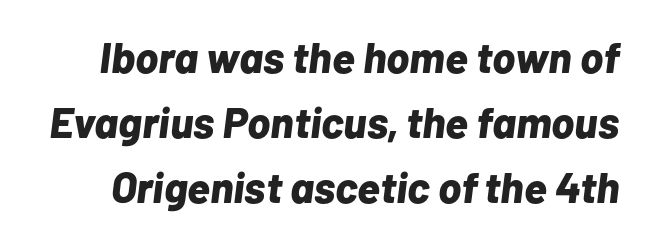
The space directly below the letters is spotless. Line spacing here is normal. Stroke thickness is high; the sample reads as a true bold. The face used here has a pronounced slope to its letters. The rendering uses natural spacing where letterforms have individual widths.
